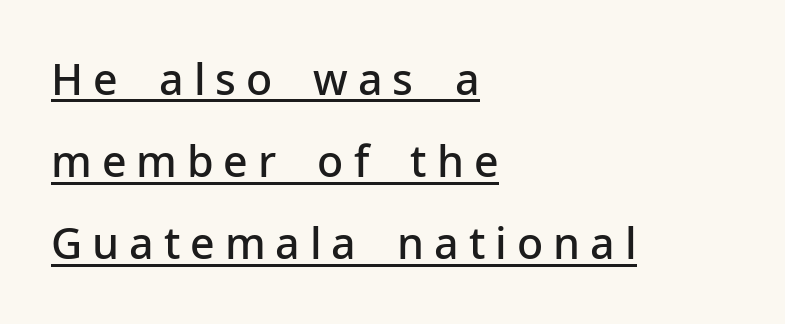
The image shows 43 px semibold sans-serif type, upright; set left-aligned, loose line spacing (1.91x), unusually wide letter spacing (+0.23 em), underlined; low stroke contrast and a medium x-height.
